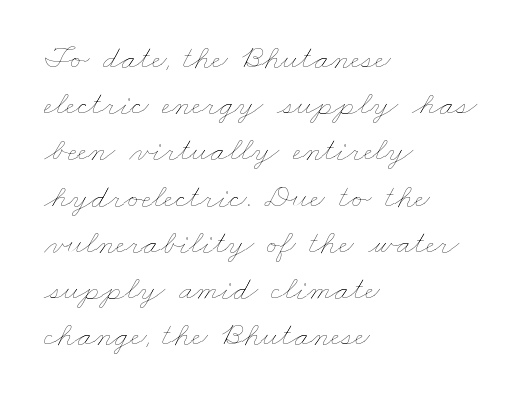
These lines are set flush left with a ragged right edge. Only glyphs here, with clear space below each row. This block has exactly the height ordinary leading produces. Weight: in the light-to-regular range. Note the varied advance widths — an 'i' is clearly narrower than an 'm'.
